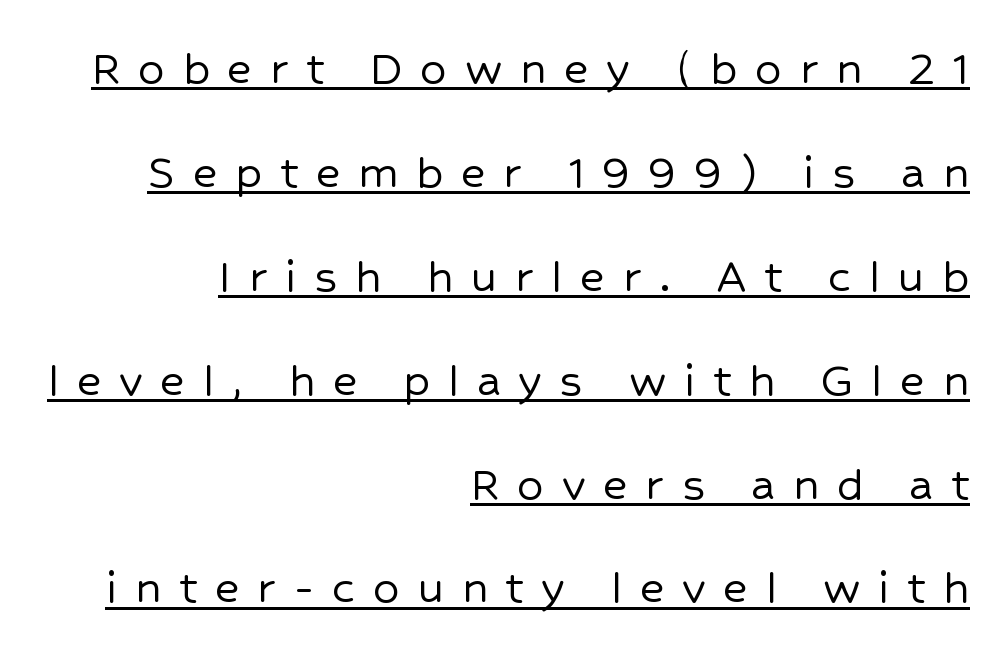
The image shows 53 px sans-serif type, upright; set right-aligned, loose line spacing (1.96x), unusually wide letter spacing (+0.33 em), underlined; low stroke contrast and a medium x-height.
